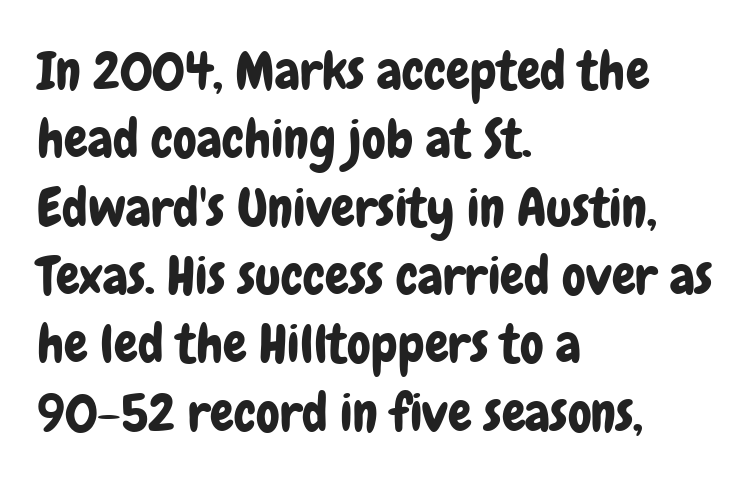
The image shows 53 px condensed sans-serif type, upright; set left-aligned, normal line spacing (1.29x), normal letter spacing, not underlined; low stroke contrast and a medium x-height.
